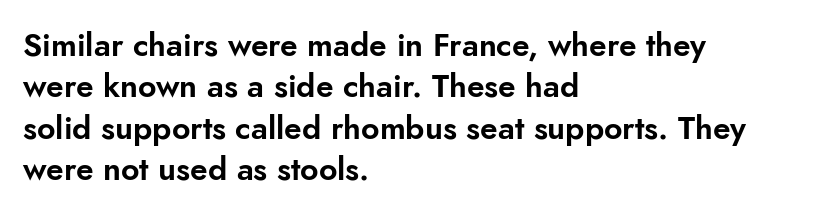
{"serif": "no", "italic": "no", "width": "normal", "stroke_contrast": "low", "x_height": "small", "monospaced": "no", "underline": "no", "align": "left", "line_spacing": "normal", "line_spacing_ratio": 1.29, "letter_spacing": "normal", "letter_spacing_em": 0.0, "glyph_px": 32}
